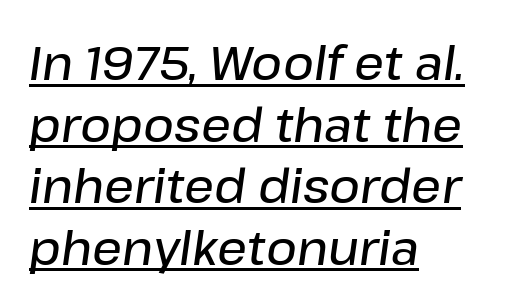
{"italic": "yes", "lean": "right", "slant_degrees": 8, "bold": "semi", "weight": "semibold", "width": "normal", "stroke_contrast": "low", "x_height": "medium", "monospaced": "no", "underline": "yes", "align": "left", "line_spacing": "normal", "line_spacing_ratio": 1.31, "letter_spacing": "normal", "letter_spacing_em": 0.0, "glyph_px": 47}
